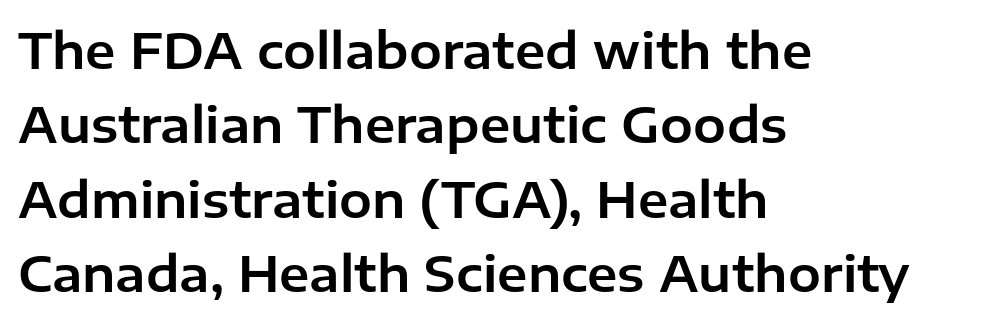
{"serif": "no", "italic": "no", "width": "normal", "stroke_contrast": "low", "x_height": "medium", "monospaced": "no", "underline": "no", "align": "left", "line_spacing": "normal", "line_spacing_ratio": 1.52, "letter_spacing": "normal", "letter_spacing_em": 0.0, "glyph_px": 49}
